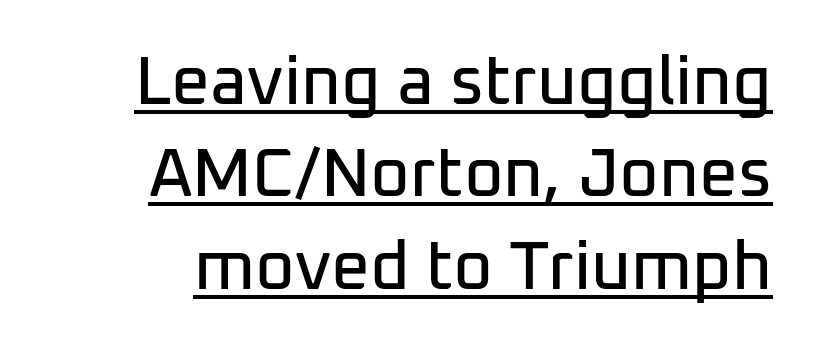
These characters rest on top of a visible drawn line. The tracking reads as untouched default to a designer's eye. Italic? Not at all — the glyphs are vertical. The space between consecutive lines is moderate. The rendering uses natural spacing where letterforms have individual widths. The letters carry no serifs — their stems end cleanly without finishing strokes.
